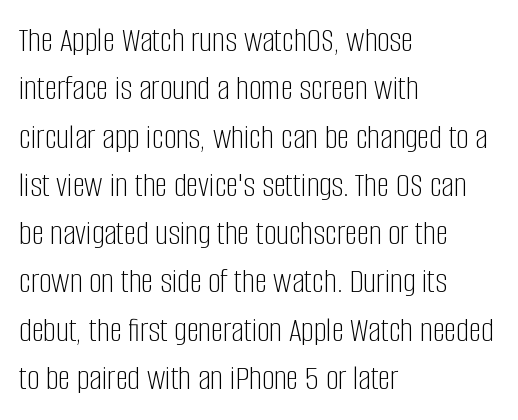
The passage shown is typeset with a sans-serif family. Here the designer chose a conventional face with non-uniform glyph widths. Does the copy run flush right? No — it runs flush left. Successive baselines arrive at the customary interval. Lines of text with bare space underneath. Heft: none added — not bold.
